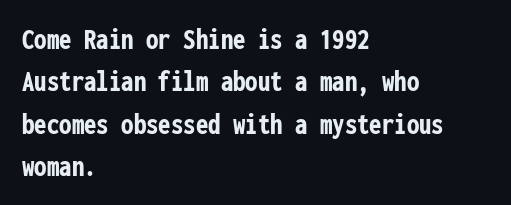
Quick note: not italic, upright. The gap between lines stays unmarked. Is the letter spacing exaggerated? No — it looks like the ordinary default. The face used here is monospaced, like something from a code editor.
